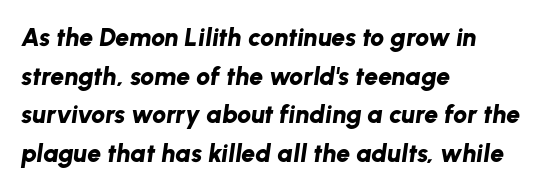
{"italic": "yes", "lean": "right", "slant_degrees": 8, "bold": "yes", "underline": "no", "align": "left", "line_spacing": "normal", "line_spacing_ratio": 1.55, "letter_spacing": "normal", "letter_spacing_em": 0.0, "glyph_px": 25}
